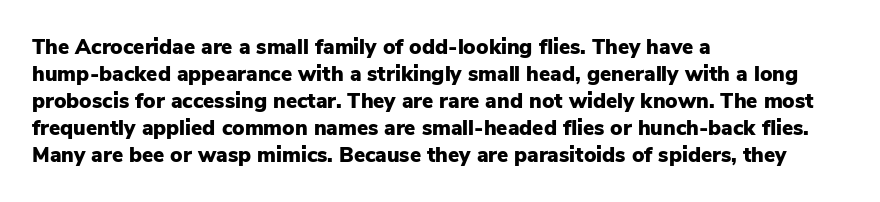
The image shows 21 px bold type, upright; set left-aligned, normal line spacing (1.28x), normal letter spacing, not underlined.
